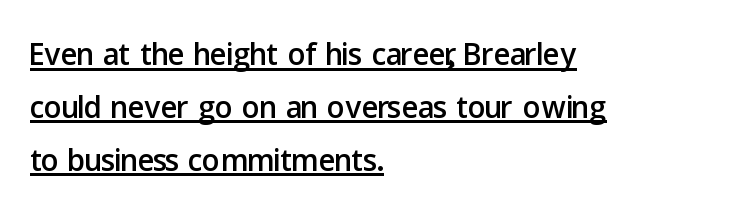
The image shows 44 px sans-serif type, upright; set left-aligned, line spacing 1.2x, normal letter spacing, underlined; low stroke contrast and a medium x-height.
